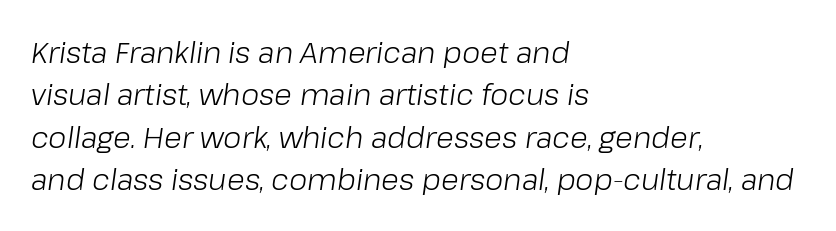
The image shows 29 px light type, italic (leaning right); set left-aligned, normal line spacing (1.46x), normal letter spacing, not underlined; low stroke contrast and a medium x-height.
